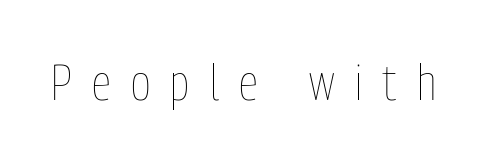
Q: Is the text bold? A: No.
Q: Is the text italic (slanted)? A: No, it is upright.
Q: Is the text underlined? A: No.
Q: Is the spacing between letters normal or unusually wide? A: Unusually wide.
Q: Width (condensed, normal, or wide)? A: Condensed.
Q: Stroke contrast? A: Low.
Q: x-height? A: Medium.
Q: Monospaced? A: No.
